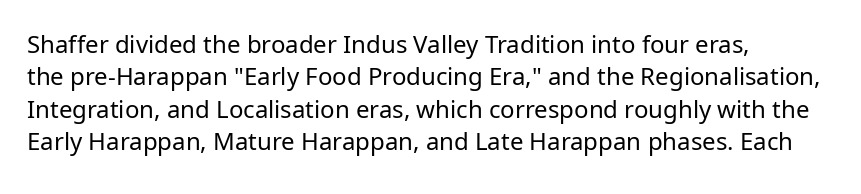
The typesetter chose a ragged-right arrangement here. In terms of letterspacing, this is plain default setting. Descenders hang freely into open space. A typesetter would call this leading conventional body-copy spacing. Stems and bowls with no extra thickness — not bold.
